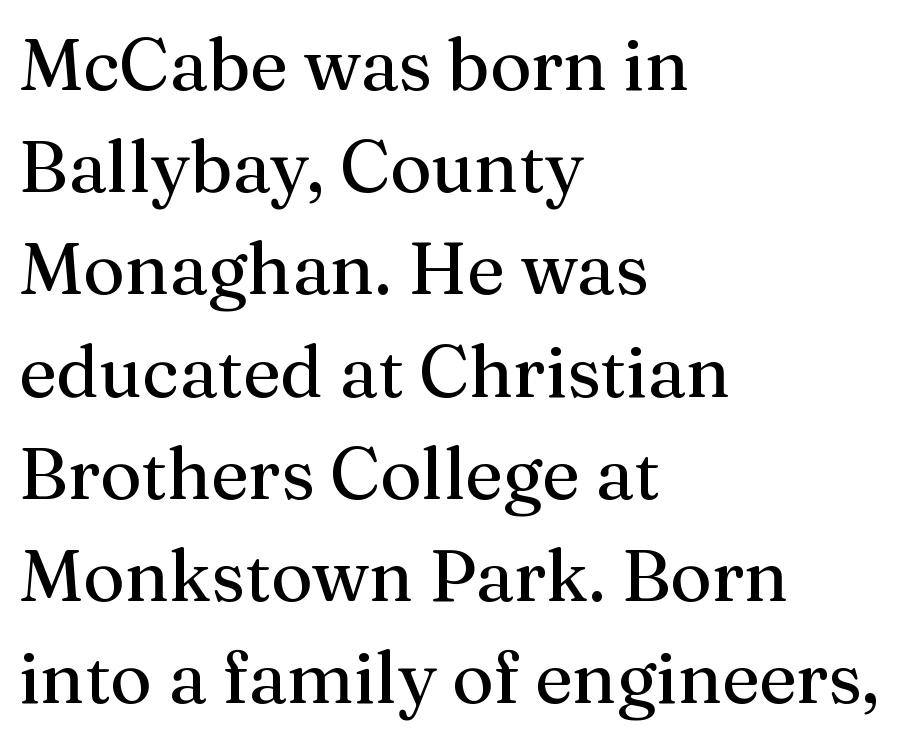
{"serif": "yes", "italic": "no", "bold": "no", "weight": "regular", "width": "normal", "stroke_contrast": "medium", "x_height": "medium", "monospaced": "no", "underline": "no", "align": "left", "line_spacing": "normal", "line_spacing_ratio": 1.42, "letter_spacing": "normal", "letter_spacing_em": 0.0, "glyph_px": 72}
